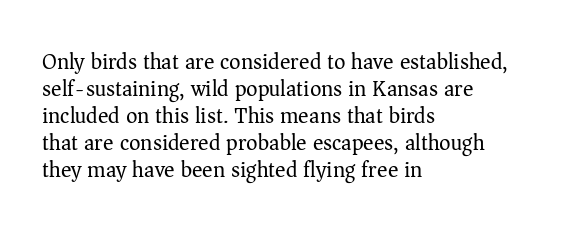
Q: Is the text bold? A: No.
Q: Is the text italic (slanted)? A: No, it is upright.
Q: Is the text underlined? A: No.
Q: How is the paragraph aligned? A: Left-aligned.
Q: Is the spacing between letters normal or unusually wide? A: Normal.
